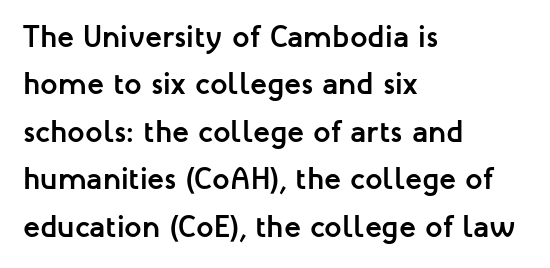
{"serif": "no", "italic": "no", "bold": "yes", "weight": "semibold", "width": "normal", "stroke_contrast": "low", "x_height": "medium", "monospaced": "no", "underline": "no", "align": "left", "line_spacing": "normal", "line_spacing_ratio": 1.53, "letter_spacing": "normal", "letter_spacing_em": 0.0, "glyph_px": 31}
